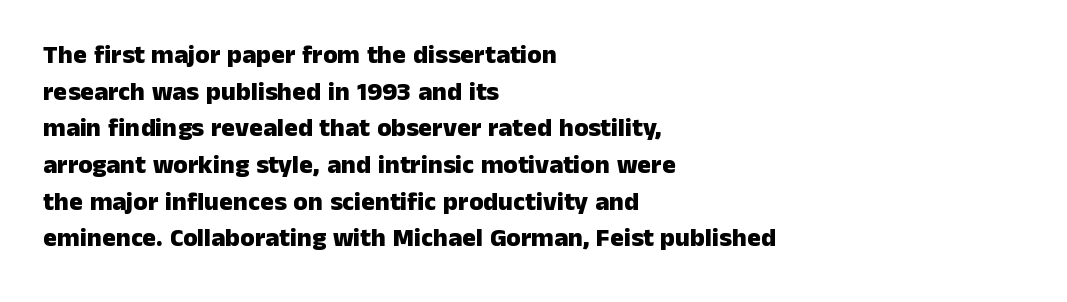
Caption: multi-line text, flush left, ragged right. Look at the tracking — it's just the regular setting, nothing added. Upright lettering throughout. The passage shown is emphatically bold. The passage shown is not underscored anywhere.
